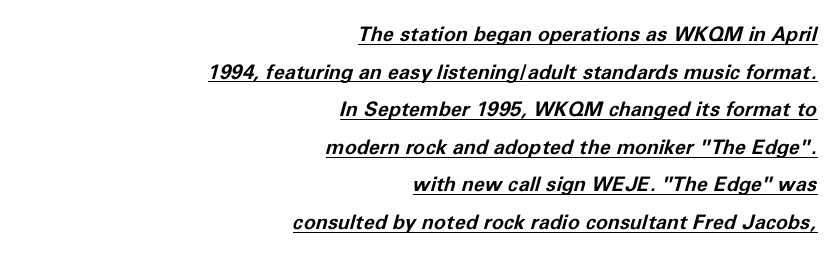
Q: Is the text bold? A: Yes.
Q: Is the text italic (slanted)? A: Yes, it leans right by about 11 degrees.
Q: Is the text underlined? A: Yes.
Q: How is the paragraph aligned? A: Right-aligned.
Q: Is the spacing between letters normal or unusually wide? A: Normal.
